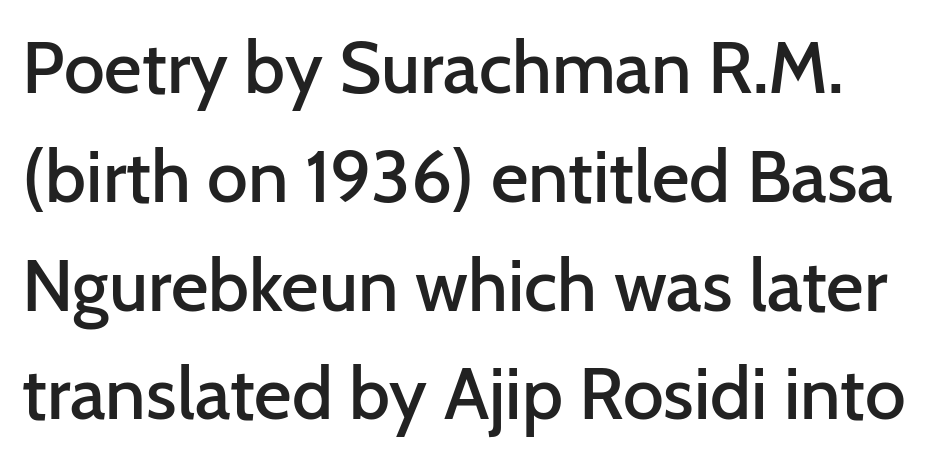
The image shows 73 px semibold sans-serif type, upright; set normal line spacing (1.49x), normal letter spacing, not underlined; low stroke contrast and a medium x-height.
